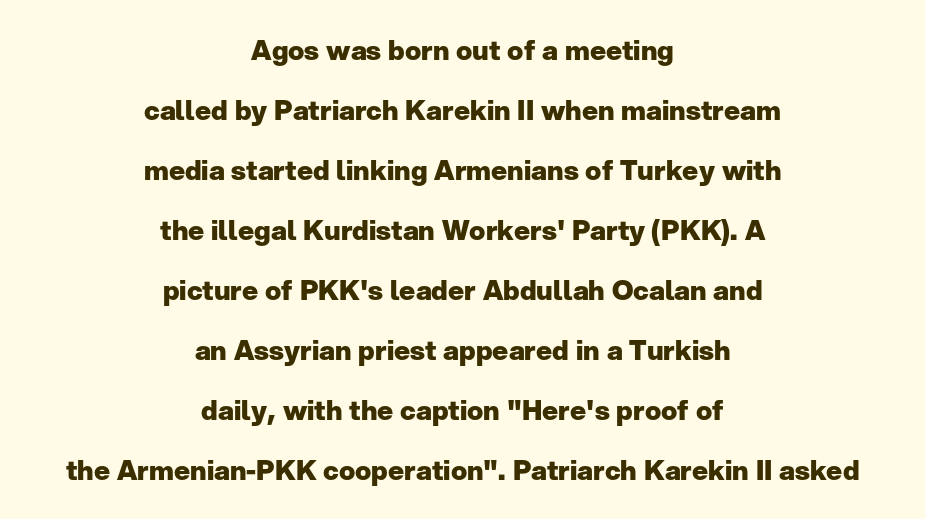
{"italic": "no", "bold": "yes", "underline": "no", "align": "center", "line_spacing": "loose", "line_spacing_ratio": 2.22, "letter_spacing": "normal", "letter_spacing_em": 0.0, "glyph_px": 27}
